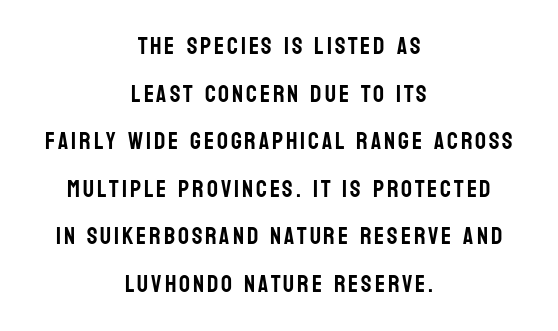
{"italic": "no", "underline": "no", "align": "center", "line_spacing": "loose", "line_spacing_ratio": 1.98, "glyph_px": 24}
